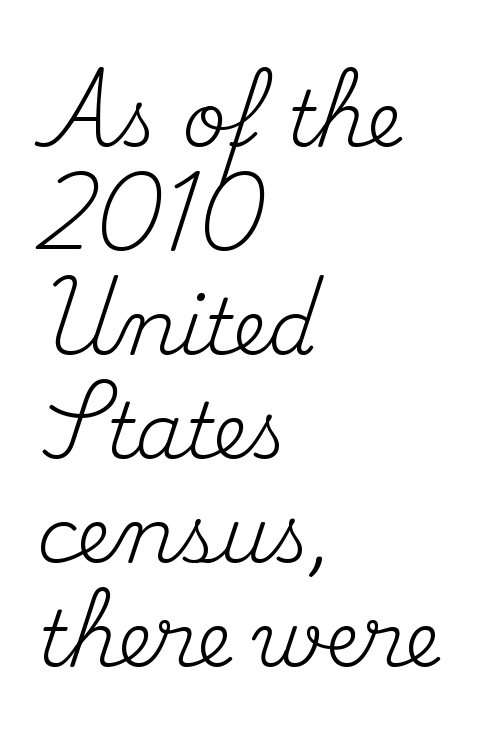
One-word summary of the alignment: left. Reading down the column, the eye jumps a familiar distance to each next line. Each letter keeps its own natural width here, so spacing adapts to shape. Is the stroke heavy? The answer is a plain regular-or-lighter. The string is rendered with underlining switched off.
